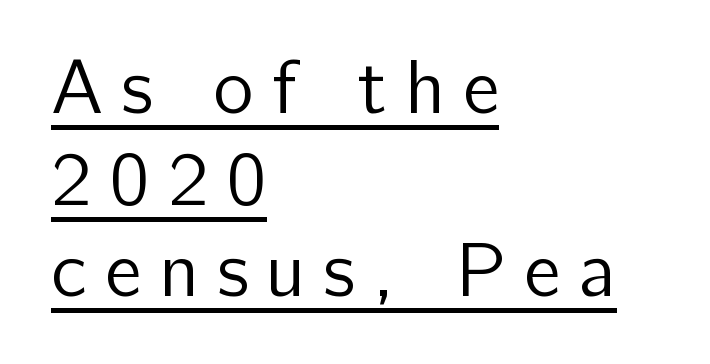
Q: Is the text bold? A: No.
Q: Is the text italic (slanted)? A: No, it is upright.
Q: Is the typeface a serif or a sans-serif typeface? A: Sans-serif.
Q: Is the text underlined? A: Yes.
Q: How is the paragraph aligned? A: Left-aligned.
Q: Is the spacing between letters normal or unusually wide? A: Unusually wide.
Q: Width (condensed, normal, or wide)? A: Normal.
Q: Stroke contrast? A: Low.
Q: x-height? A: Medium.
Q: Monospaced? A: No.
